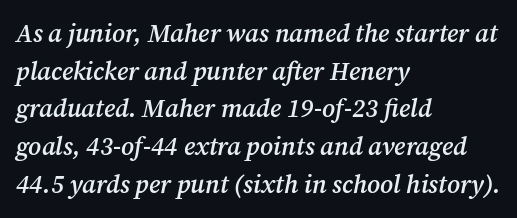
The image shows 25 px text type, italic (leaning right); set left-aligned, normal line spacing (1.51x), normal letter spacing, not underlined.
